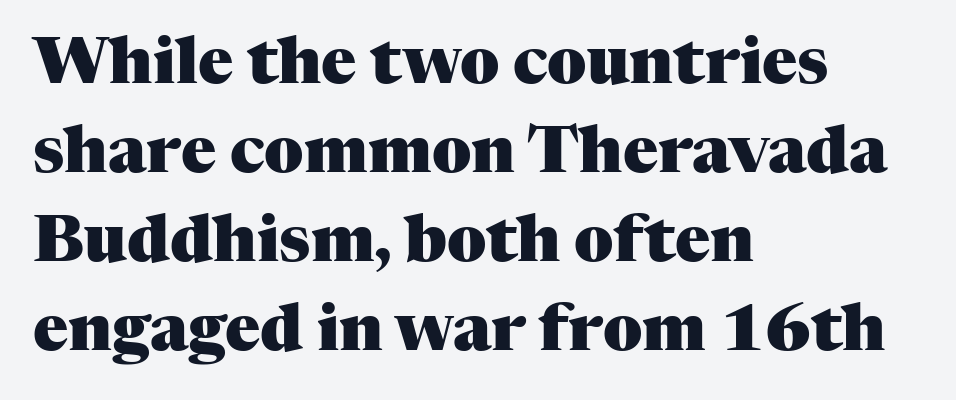
Q: Is the text bold? A: Yes.
Q: Is the text italic (slanted)? A: No, it is upright.
Q: Is the typeface a serif or a sans-serif typeface? A: Serif.
Q: Is the text underlined? A: No.
Q: How is the paragraph aligned? A: Left-aligned.
Q: Is the spacing between letters normal or unusually wide? A: Normal.
Q: Is the spacing between lines tight, normal or loose? A: Normal.
Q: Width (condensed, normal, or wide)? A: Normal.
Q: Stroke contrast? A: Medium.
Q: x-height? A: Medium.
Q: Monospaced? A: No.
